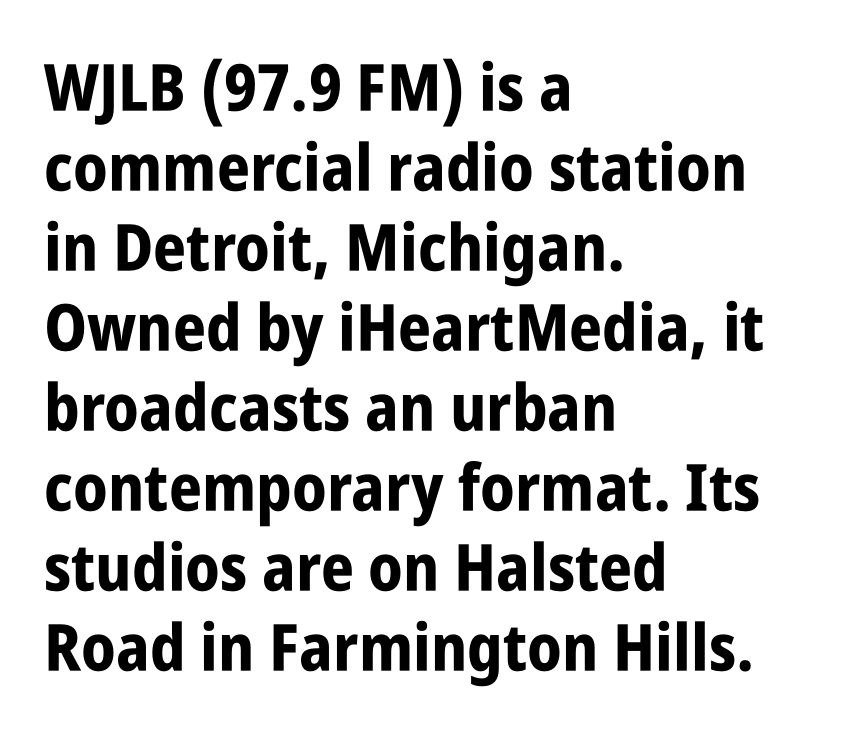
Compared with typical body copy, the letter spacing here is the same. The area under the type is left untouched. You'd pick this weight for a headline — it's a proper bold. Spacing verdict: proportional, widths tailored to each character. Horizontal alignment here is leftward, the default for most running prose.
